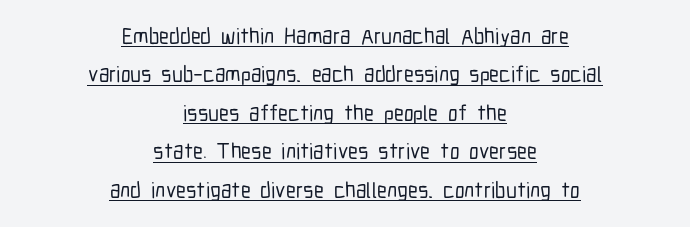
{"italic": "no", "underline": "yes", "align": "center", "line_spacing_ratio": 1.75, "letter_spacing": "normal", "letter_spacing_em": 0.0, "glyph_px": 22}
